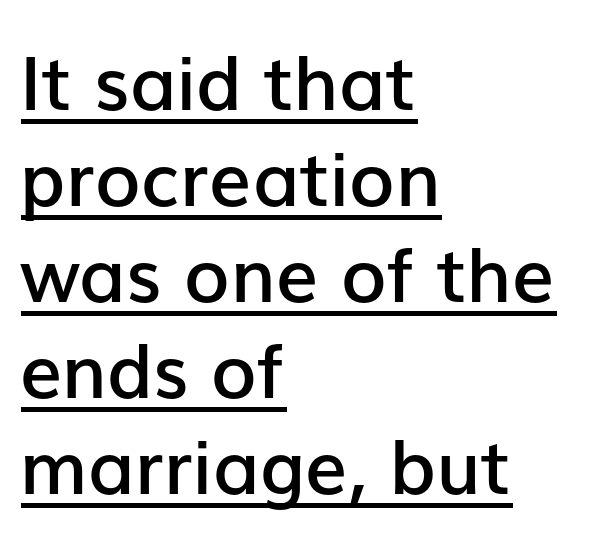
{"serif": "no", "italic": "no", "bold": "semi", "weight": "semibold", "width": "normal", "stroke_contrast": "low", "x_height": "medium", "monospaced": "no", "underline": "yes", "align": "left", "line_spacing": "normal", "line_spacing_ratio": 1.28, "letter_spacing": "normal", "letter_spacing_em": 0.0, "glyph_px": 75}
